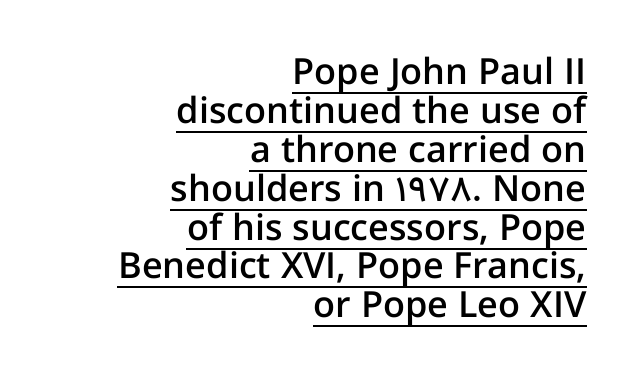
{"serif": "no", "italic": "no", "bold": "semi", "weight": "semibold", "width": "normal", "stroke_contrast": "low", "x_height": "medium", "monospaced": "no", "underline": "yes", "align": "right", "line_spacing": "tight", "line_spacing_ratio": 1.08, "letter_spacing": "normal", "letter_spacing_em": 0.0, "glyph_px": 36}
